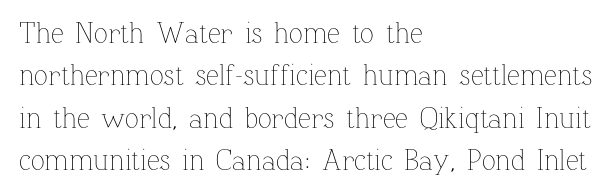
Q: Is the text bold? A: No.
Q: Is the text italic (slanted)? A: No, it is upright.
Q: Is the text underlined? A: No.
Q: How is the paragraph aligned? A: Left-aligned.
Q: Is the spacing between letters normal or unusually wide? A: Normal.
Q: Is the spacing between lines tight, normal or loose? A: Normal.
Q: Width (condensed, normal, or wide)? A: Normal.
Q: Stroke contrast? A: Low.
Q: x-height? A: Medium.
Q: Monospaced? A: No.
